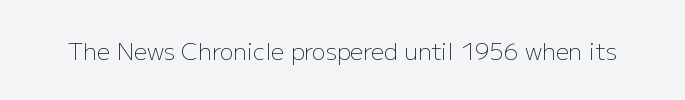
The type is set solid horizontally, with unmodified tracking. Words float on clear page, feet unadorned. A quiet, ordinary-to-light weight characterises the typeface. The type sits square on the baseline with zero lean.
